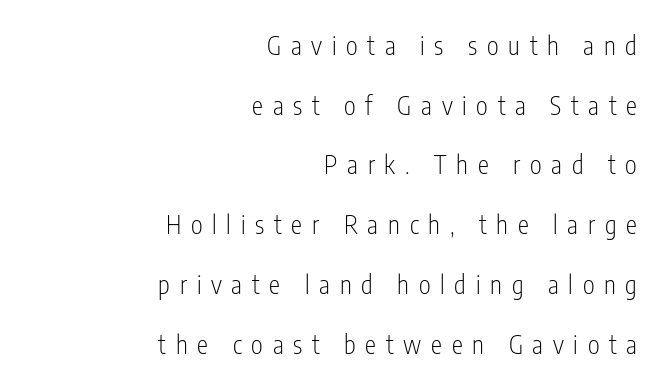
If you drew a line through each stem, it would be perfectly vertical. Counters stay open thanks to moderate or lighter strokes. Casual observation: everything's shoved over to the right. Any mark beneath the type? The region is blank.
